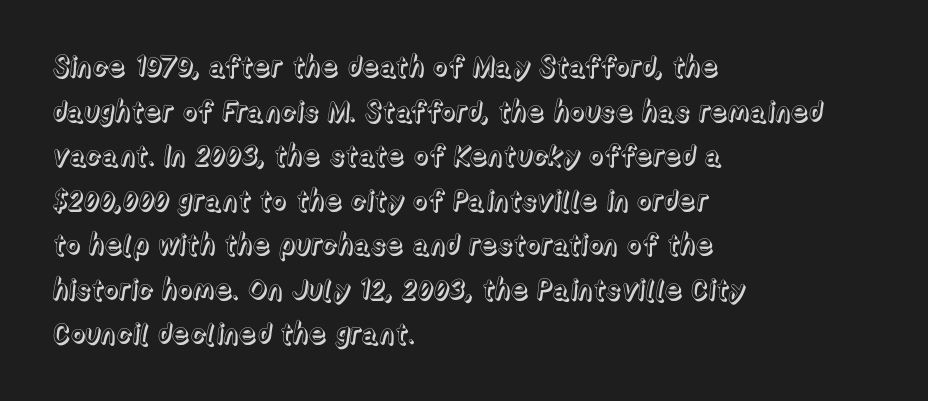
What's the leading like? Ordinary, nothing unusual. Check under the words: just untouched page. A typesetter would call this proportional, since set widths differ per character.
